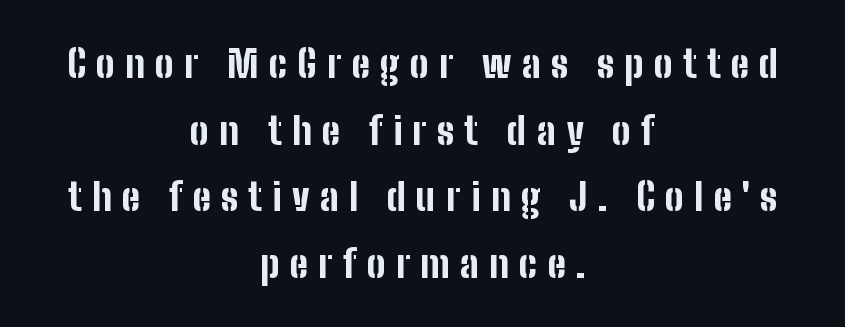
Q: Is the text bold? A: Yes.
Q: Is the text italic (slanted)? A: No, it is upright.
Q: Is the typeface a serif or a sans-serif typeface? A: Sans-serif.
Q: Is the text underlined? A: No.
Q: How is the paragraph aligned? A: Centered.
Q: Is the spacing between letters normal or unusually wide? A: Unusually wide.
Q: Width (condensed, normal, or wide)? A: Condensed.
Q: Stroke contrast? A: Low.
Q: x-height? A: Medium.
Q: Monospaced? A: No.
